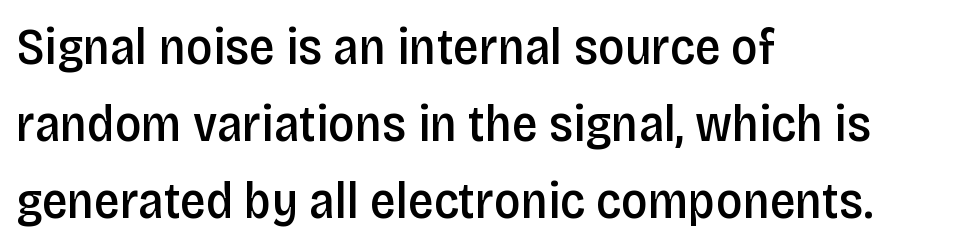
Has an underline been added? It has not. Each glyph is drawn with semibold strokes, heavier than normal yet not fully bold. The axis of the letterforms is exactly vertical. In CSS terms this would be text-align: left. A typesetter would label this face a sans. Glyph-to-glyph distance matches everyday printed text.
